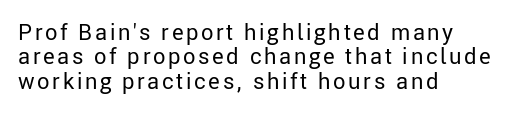
Q: Is the text bold? A: No.
Q: Is the text italic (slanted)? A: No, it is upright.
Q: Is the text underlined? A: No.
Q: How is the paragraph aligned? A: Left-aligned.
Q: Is the spacing between lines tight, normal or loose? A: Tight.
